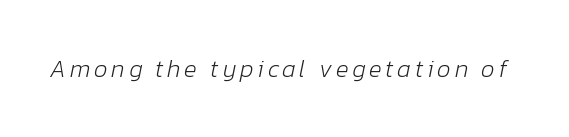
Q: Is the text bold? A: No.
Q: Is the text italic (slanted)? A: Yes, it leans right by about 12 degrees.
Q: Is the text underlined? A: No.
